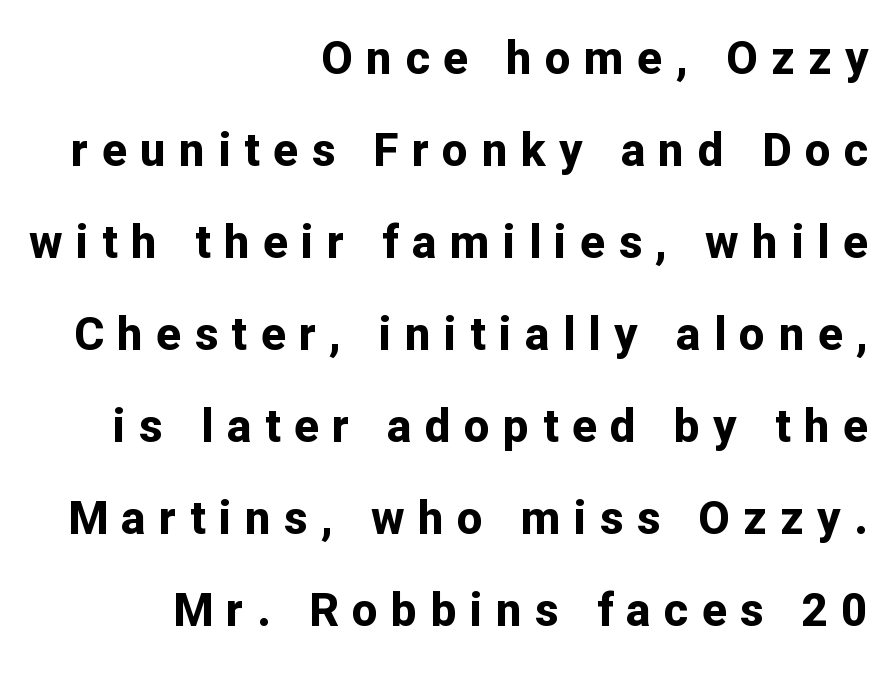
{"serif": "no", "italic": "no", "bold": "yes", "weight": "bold", "width": "normal", "stroke_contrast": "low", "x_height": "medium", "monospaced": "no", "underline": "no", "align": "right", "line_spacing": "loose", "line_spacing_ratio": 2.0, "letter_spacing": "wide", "letter_spacing_em": 0.29, "glyph_px": 46}
